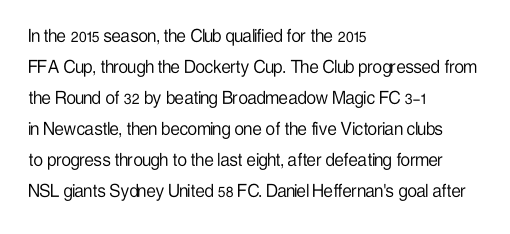
Q: Is the text bold? A: No.
Q: Is the text italic (slanted)? A: No, it is upright.
Q: Is the text underlined? A: No.
Q: How is the paragraph aligned? A: Left-aligned.
Q: Is the spacing between letters normal or unusually wide? A: Normal.
Q: Is the spacing between lines tight, normal or loose? A: Normal.
